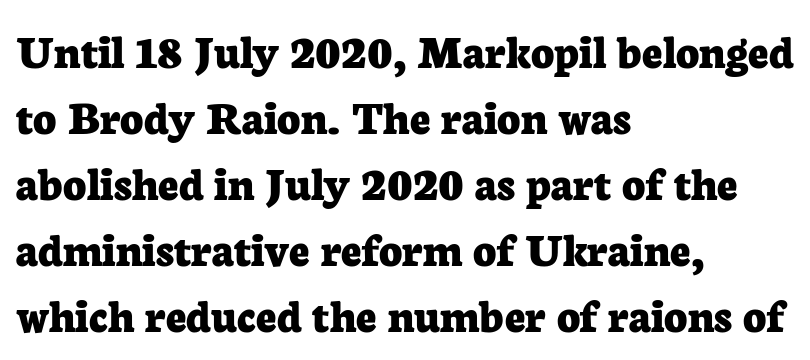
Q: Is the text bold? A: Yes.
Q: Is the text italic (slanted)? A: No, it is upright.
Q: Is the typeface a serif or a sans-serif typeface? A: Serif.
Q: Is the text underlined? A: No.
Q: How is the paragraph aligned? A: Left-aligned.
Q: Is the spacing between letters normal or unusually wide? A: Normal.
Q: Is the spacing between lines tight, normal or loose? A: Normal.
Q: Width (condensed, normal, or wide)? A: Normal.
Q: Stroke contrast? A: Low.
Q: x-height? A: Medium.
Q: Monospaced? A: No.
